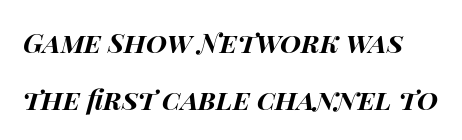
{"italic": "yes", "lean": "right", "slant_degrees": 14, "bold": "yes", "underline": "no", "line_spacing": "loose", "line_spacing_ratio": 2.11, "letter_spacing": "normal", "letter_spacing_em": 0.0, "glyph_px": 27}
